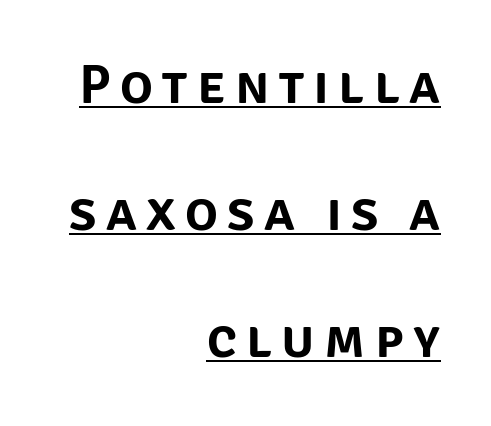
The image shows 55 px sans-serif type, upright; set right-aligned, loose line spacing (2.31x), underlined; low stroke contrast and a large x-height.
